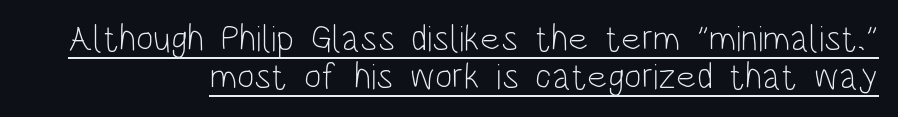
{"serif": "no", "italic": "no", "bold": "no", "weight": "light", "width": "condensed", "stroke_contrast": "low", "x_height": "large", "monospaced": "no", "underline": "yes", "align": "right", "line_spacing": "tight", "line_spacing_ratio": 1.04, "letter_spacing": "normal", "letter_spacing_em": 0.0, "glyph_px": 37}
